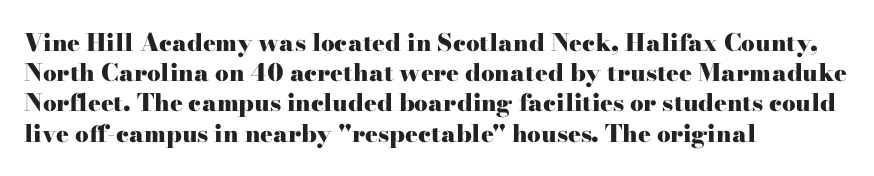
{"italic": "no", "bold": "yes", "underline": "no", "align": "left", "line_spacing": "normal", "line_spacing_ratio": 1.26, "letter_spacing": "normal", "letter_spacing_em": 0.0, "glyph_px": 24}
